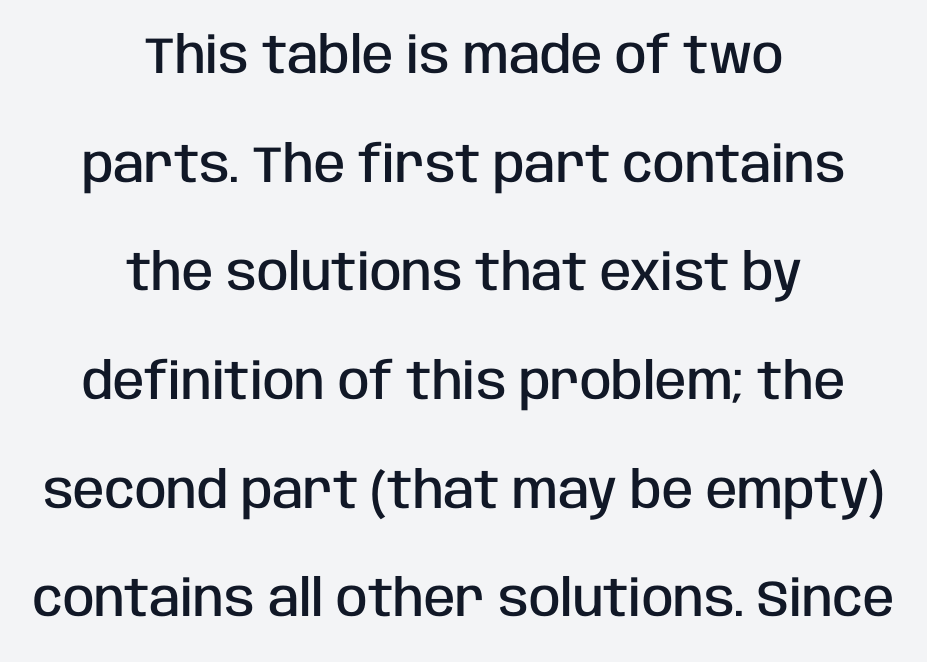
This block would shrink considerably if given ordinary leading; it's expanded now. The line texture is even and compact thanks to regular tracking. A clean baseline with only descenders dipping below it. Does the copy run flush right? No — it is centered line by line.
